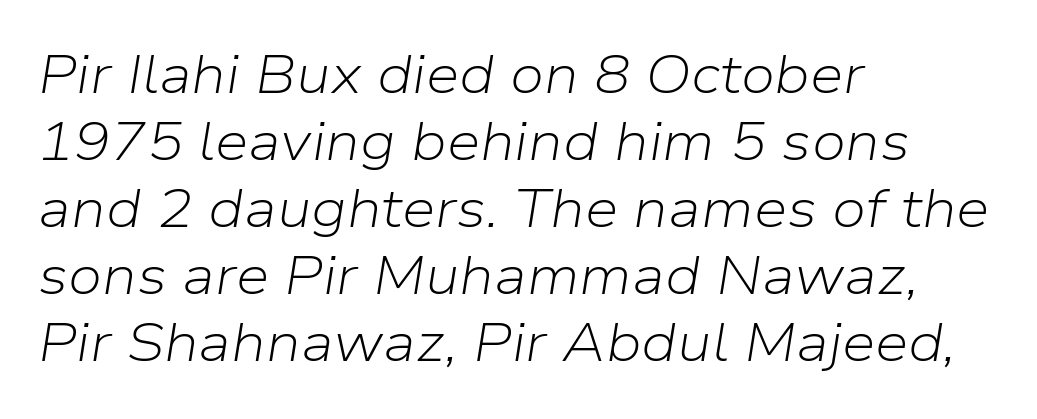
{"italic": "yes", "lean": "right", "slant_degrees": 9, "bold": "no", "weight": "light", "width": "normal", "stroke_contrast": "low", "x_height": "medium", "monospaced": "no", "underline": "no", "align": "left", "line_spacing_ratio": 1.24, "letter_spacing": "normal", "letter_spacing_em": 0.0, "glyph_px": 54}
